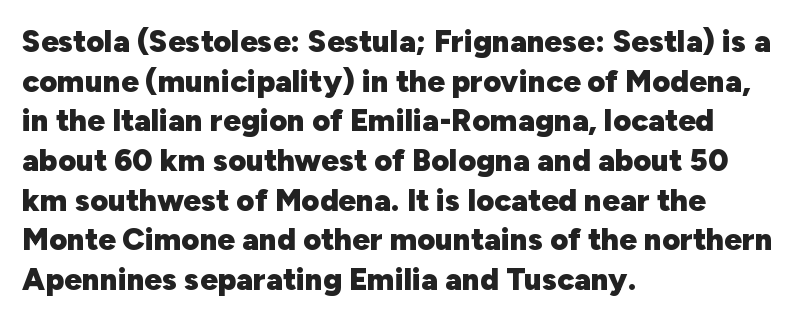
{"serif": "no", "italic": "no", "bold": "yes", "weight": "heavy", "width": "normal", "stroke_contrast": "low", "x_height": "medium", "monospaced": "no", "underline": "no", "align": "left", "line_spacing": "normal", "line_spacing_ratio": 1.28, "letter_spacing": "normal", "letter_spacing_em": 0.0, "glyph_px": 31}
